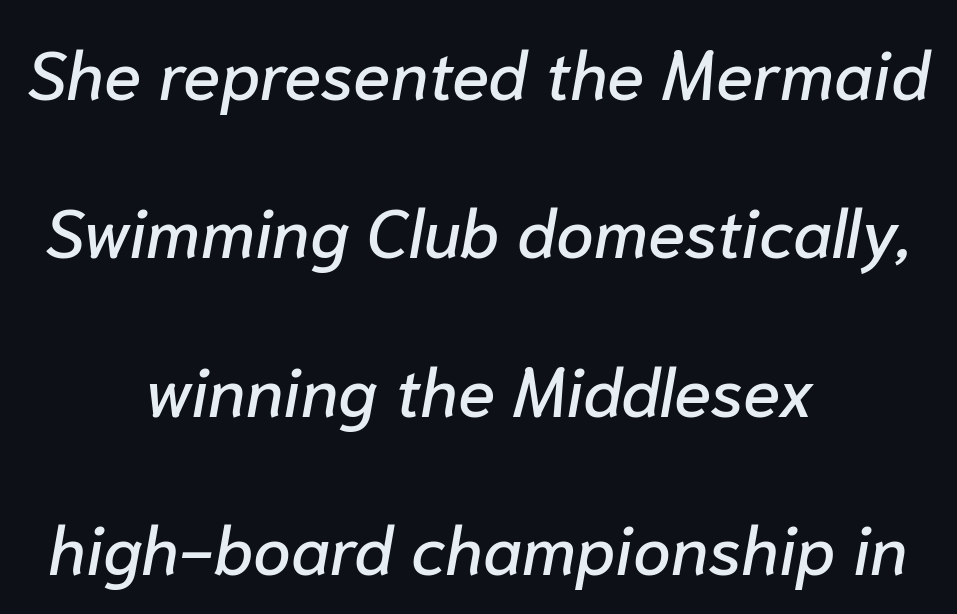
{"italic": "yes", "lean": "right", "slant_degrees": 10, "width": "normal", "stroke_contrast": "low", "x_height": "medium", "monospaced": "no", "underline": "no", "align": "center", "line_spacing": "loose", "line_spacing_ratio": 2.33, "letter_spacing": "normal", "letter_spacing_em": 0.0, "glyph_px": 68}
